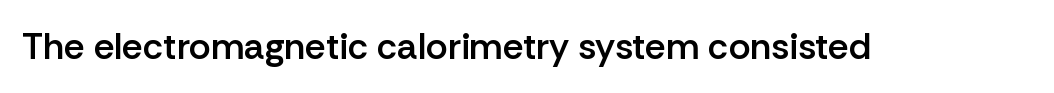
Q: Is the text bold? A: Semi-bold.
Q: Is the text italic (slanted)? A: No, it is upright.
Q: Is the typeface a serif or a sans-serif typeface? A: Sans-serif.
Q: Is the text underlined? A: No.
Q: Is the spacing between letters normal or unusually wide? A: Normal.
Q: Width (condensed, normal, or wide)? A: Normal.
Q: Stroke contrast? A: Low.
Q: x-height? A: Medium.
Q: Monospaced? A: No.
